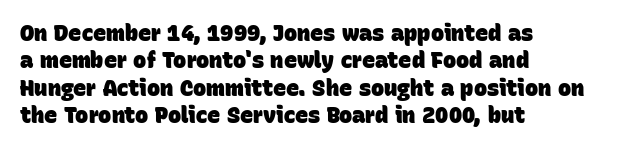
{"bold": "yes", "underline": "no", "align": "left", "line_spacing": "normal", "line_spacing_ratio": 1.25, "letter_spacing": "normal", "letter_spacing_em": 0.0, "glyph_px": 22}
